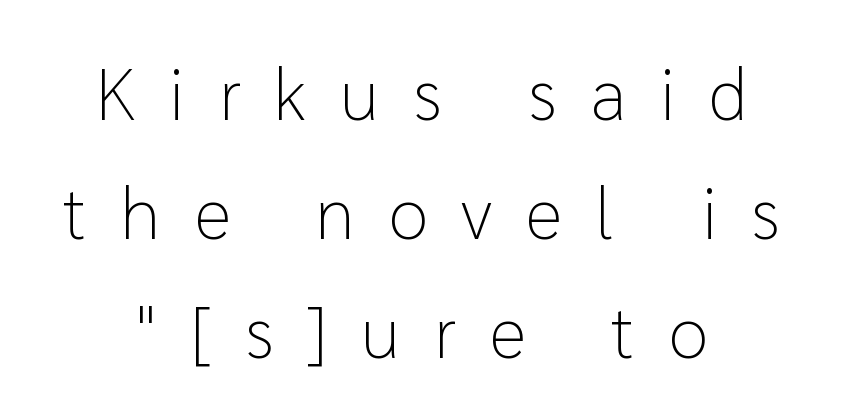
{"serif": "no", "italic": "no", "bold": "no", "weight": "light", "width": "normal", "stroke_contrast": "low", "x_height": "medium", "monospaced": "no", "underline": "no", "line_spacing": "normal", "line_spacing_ratio": 1.65, "letter_spacing": "wide", "letter_spacing_em": 0.47, "glyph_px": 72}
